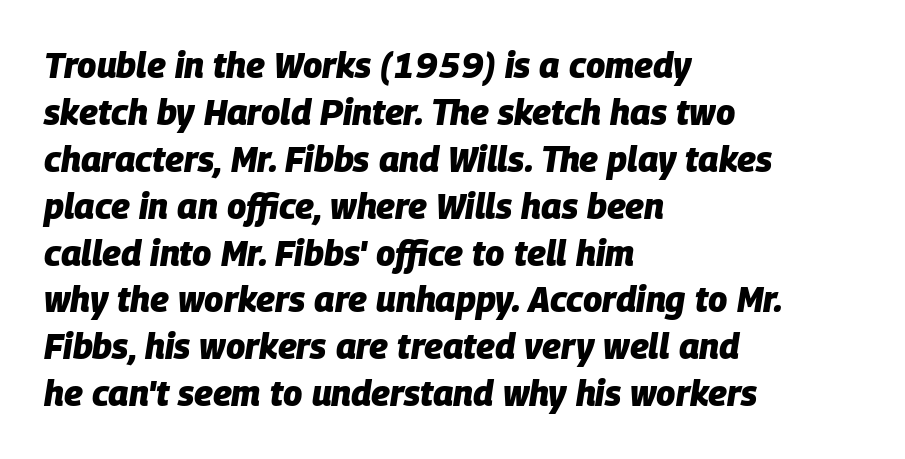
{"italic": "yes", "lean": "right", "slant_degrees": 9, "bold": "yes", "weight": "heavy", "width": "normal", "stroke_contrast": "low", "x_height": "large", "monospaced": "no", "underline": "no", "align": "left", "line_spacing": "normal", "line_spacing_ratio": 1.34, "letter_spacing": "normal", "letter_spacing_em": 0.0, "glyph_px": 35}
